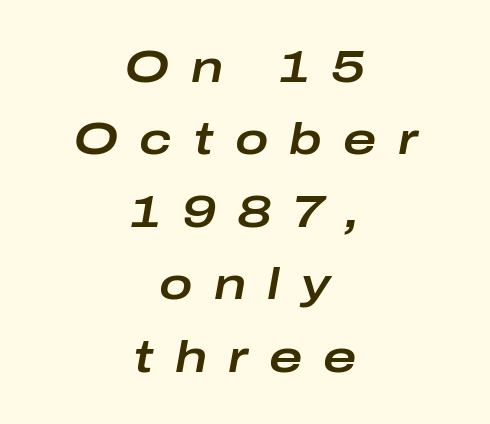
{"italic": "yes", "lean": "right", "slant_degrees": 10, "width": "wide", "stroke_contrast": "low", "x_height": "medium", "monospaced": "no", "underline": "no", "align": "center", "line_spacing": "normal", "line_spacing_ratio": 1.61, "letter_spacing": "wide", "letter_spacing_em": 0.47, "glyph_px": 45}
